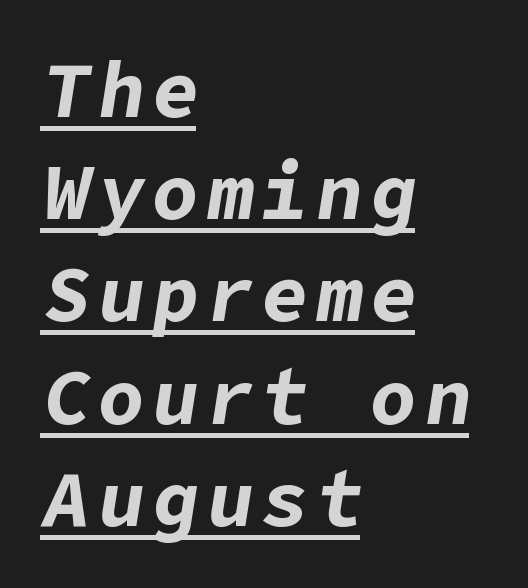
Q: Is the text bold? A: Yes.
Q: Is the text italic (slanted)? A: Yes, it leans right by about 9 degrees.
Q: Is the text underlined? A: Yes.
Q: How is the paragraph aligned? A: Left-aligned.
Q: Is the spacing between lines tight, normal or loose? A: Normal.
Q: Width (condensed, normal, or wide)? A: Normal.
Q: Stroke contrast? A: Low.
Q: x-height? A: Medium.
